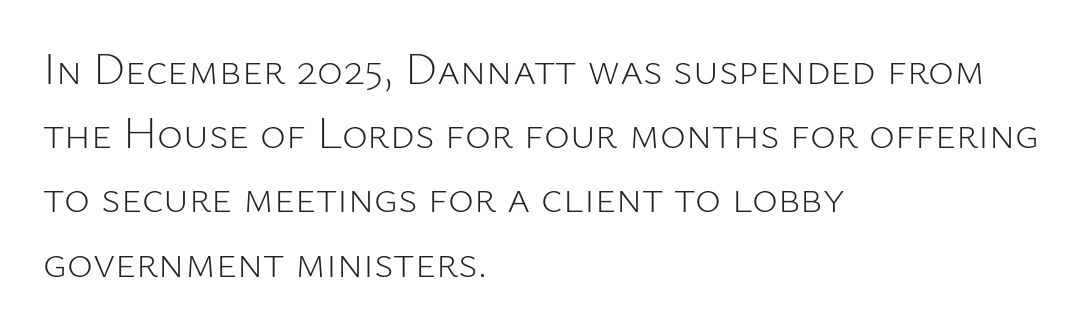
{"serif": "no", "italic": "no", "bold": "no", "weight": "light", "width": "normal", "stroke_contrast": "low", "x_height": "medium", "monospaced": "no", "underline": "no", "align": "left", "line_spacing": "normal", "line_spacing_ratio": 1.46, "letter_spacing": "normal", "letter_spacing_em": 0.0, "glyph_px": 44}
